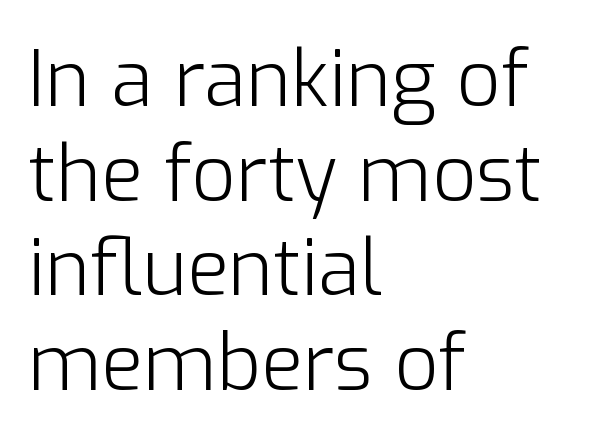
{"serif": "no", "italic": "no", "bold": "no", "weight": "light", "width": "normal", "stroke_contrast": "low", "x_height": "medium", "monospaced": "no", "underline": "no", "align": "left", "line_spacing_ratio": 1.23, "letter_spacing": "normal", "letter_spacing_em": 0.0, "glyph_px": 77}
